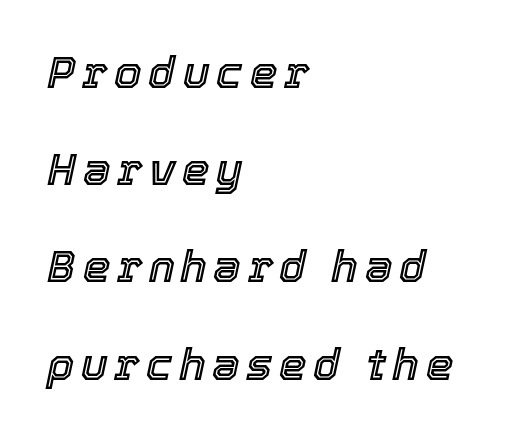
Quick note: underline off. Note the varied advance widths — an 'i' is clearly narrower than an 'm'. Layout note: lines flush left. Tall strokes in this sample are angled rather than plumb. How would I describe the line gaps? Wide and relaxed.
